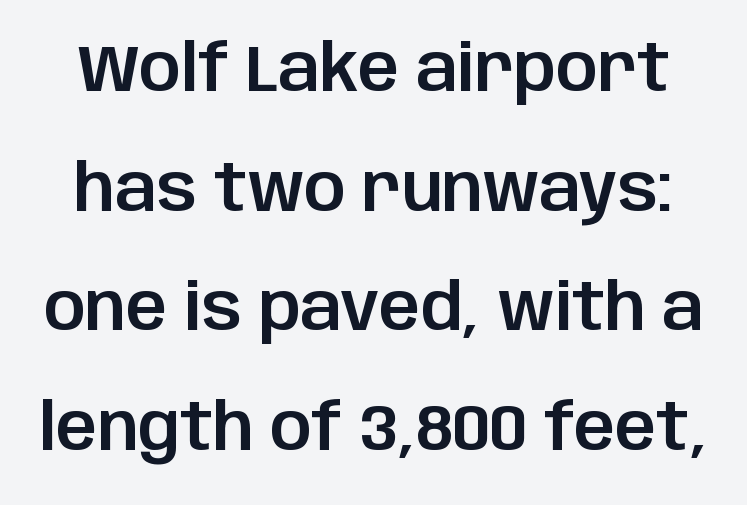
{"serif": "no", "italic": "no", "width": "normal", "stroke_contrast": "low", "x_height": "large", "monospaced": "no", "underline": "no", "line_spacing_ratio": 1.84, "letter_spacing": "normal", "letter_spacing_em": 0.0, "glyph_px": 65}
